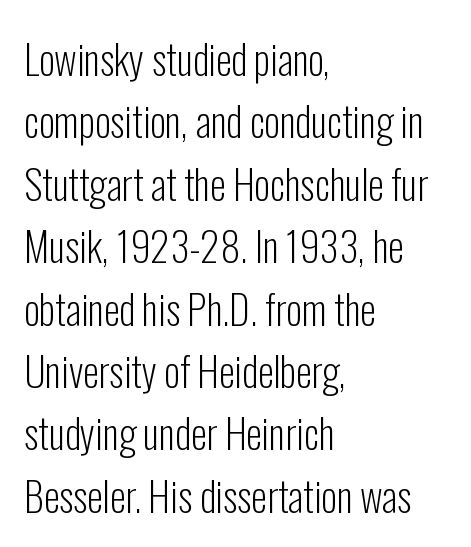
The image shows 40 px light, condensed sans-serif type, upright; set left-aligned, normal line spacing (1.56x), normal letter spacing, not underlined; low stroke contrast and a medium x-height.
